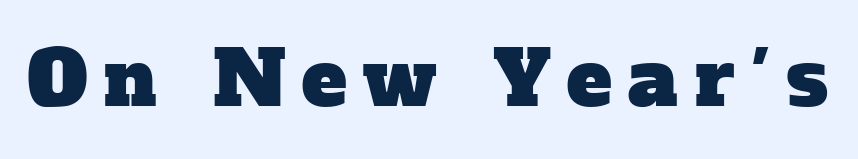
Q: Is the typeface a serif or a sans-serif typeface? A: Serif.
Q: Is the text underlined? A: No.
Q: Is the spacing between letters normal or unusually wide? A: Unusually wide.
Q: Width (condensed, normal, or wide)? A: Normal.
Q: Stroke contrast? A: Low.
Q: x-height? A: Medium.
Q: Monospaced? A: No.
